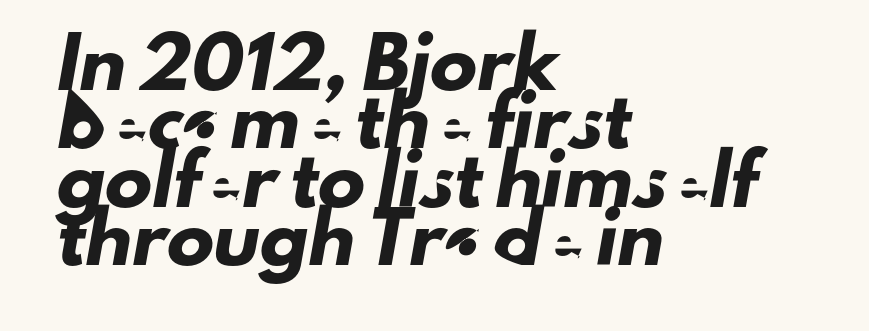
{"serif": "no", "width": "normal", "stroke_contrast": "low", "x_height": "small", "monospaced": "no", "underline": "no", "align": "left", "line_spacing_ratio": 1.24, "letter_spacing": "normal", "letter_spacing_em": 0.0, "glyph_px": 47}
